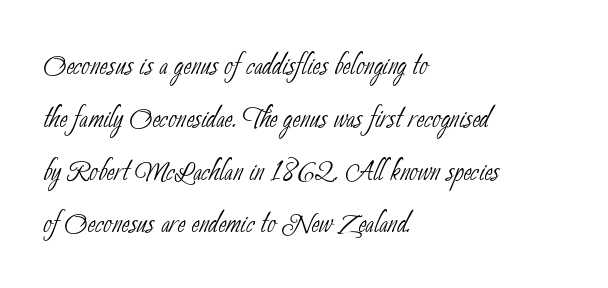
Leftover space on each line is placed entirely after the last word. Any mark beneath the type? The region is blank. These lines are rendered in a variable-pitch font. Quick note: interline space is typical. This sample uses a sans-serif face. Ink coverage per letter is moderate at most.
